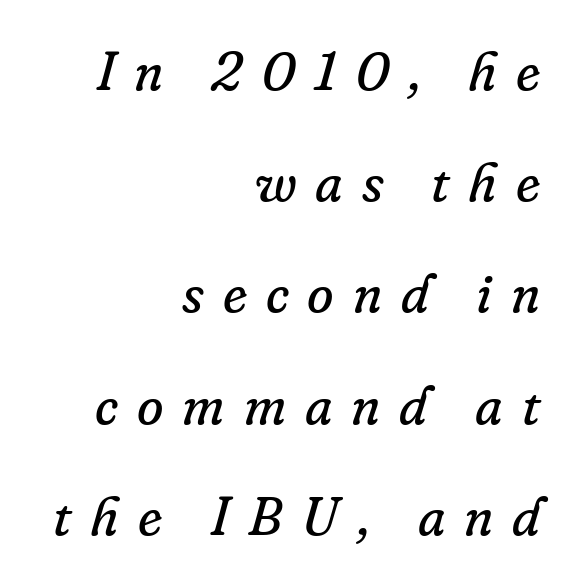
{"serif": "yes", "italic": "yes", "lean": "right", "slant_degrees": 16, "bold": "no", "weight": "regular", "width": "normal", "stroke_contrast": "low", "x_height": "small", "monospaced": "no", "underline": "no", "align": "right", "line_spacing": "loose", "line_spacing_ratio": 2.06, "letter_spacing": "wide", "letter_spacing_em": 0.35, "glyph_px": 54}
